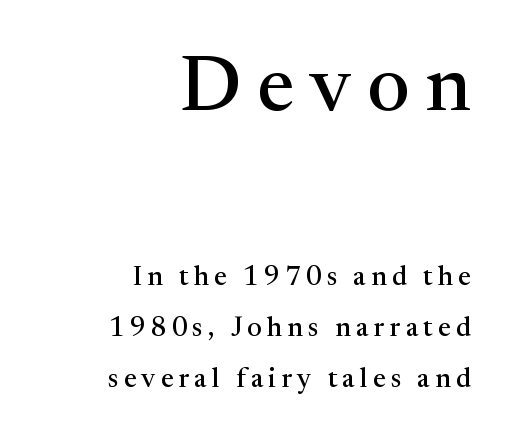
The image shows 80 px serif type, upright; set right-aligned, line spacing 1.88x, not underlined; the first (top) block is 2.96x larger; medium stroke contrast and a medium x-height.
